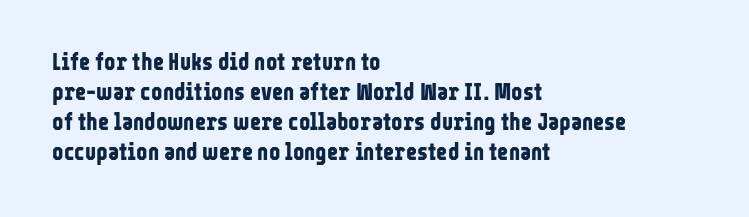
The characters look thick and weighty, a clear bold. Rows of type keep a routine distance in the vertical direction. Each word holds together tightly as a unit, with standard inter-letter gaps. Does the copy run flush right? No — it runs flush left. Beneath every word, the page is bare.
